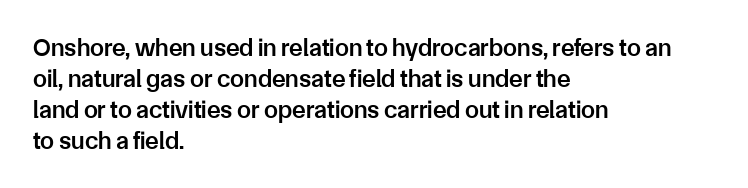
Q: Is the text bold? A: Semi-bold.
Q: Is the text italic (slanted)? A: No, it is upright.
Q: Is the text underlined? A: No.
Q: How is the paragraph aligned? A: Left-aligned.
Q: Is the spacing between letters normal or unusually wide? A: Normal.
